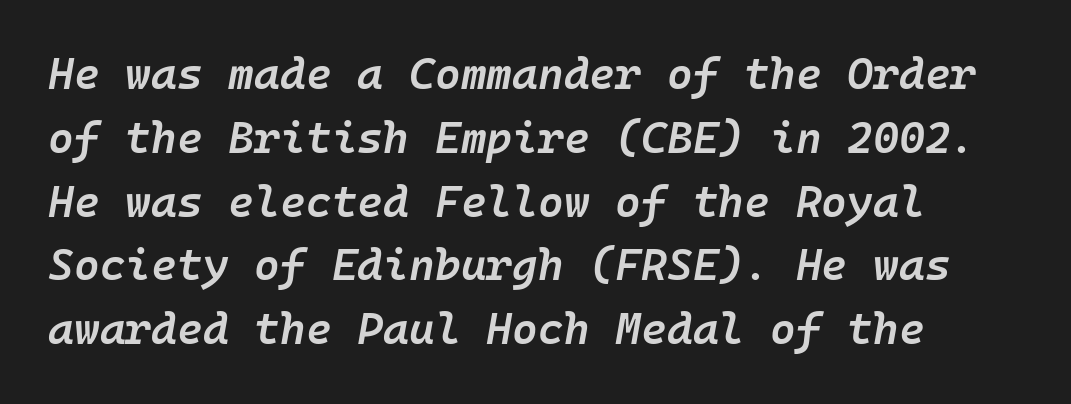
{"italic": "yes", "lean": "right", "slant_degrees": 10, "bold": "semi", "weight": "semibold", "width": "normal", "stroke_contrast": "low", "x_height": "medium", "underline": "no", "align": "left", "line_spacing": "normal", "line_spacing_ratio": 1.45, "letter_spacing": "normal", "letter_spacing_em": 0.0, "glyph_px": 44}
